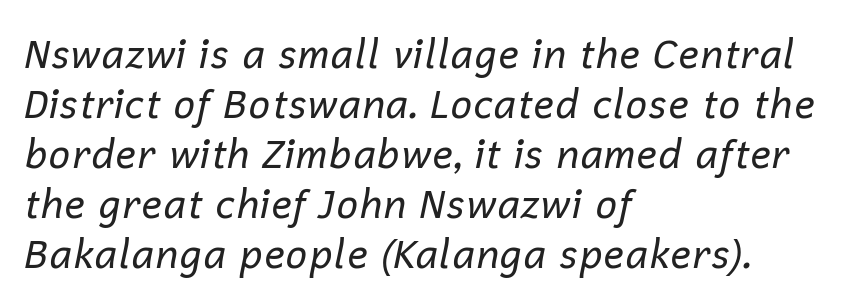
The image shows 39 px regular-weight type, italic (leaning right); set left-aligned, normal line spacing (1.28x), normal letter spacing, not underlined; low stroke contrast and a medium x-height.
